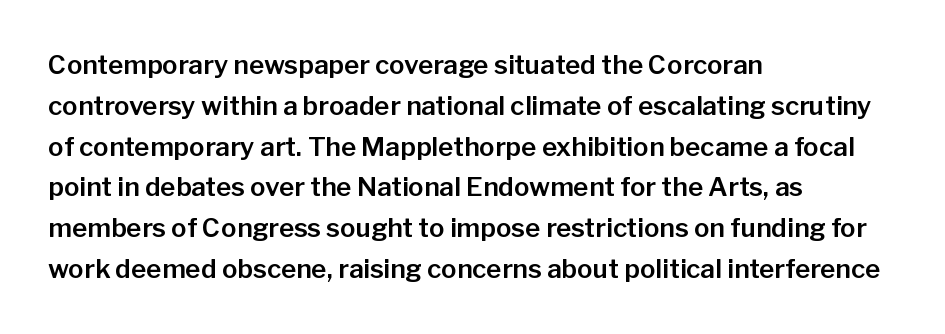
Q: Is the text italic (slanted)? A: No, it is upright.
Q: Is the text underlined? A: No.
Q: How is the paragraph aligned? A: Left-aligned.
Q: Is the spacing between letters normal or unusually wide? A: Normal.
Q: Is the spacing between lines tight, normal or loose? A: Normal.
